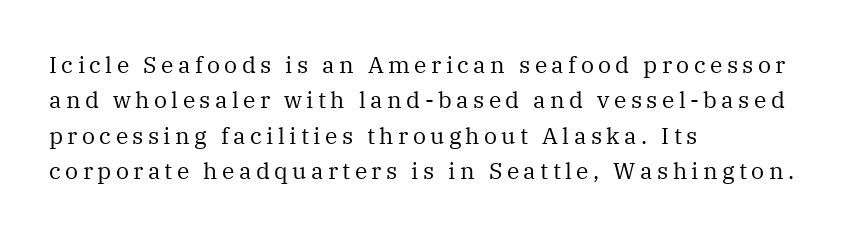
{"italic": "no", "bold": "no", "underline": "no", "align": "left", "line_spacing": "normal", "line_spacing_ratio": 1.54, "glyph_px": 23}
